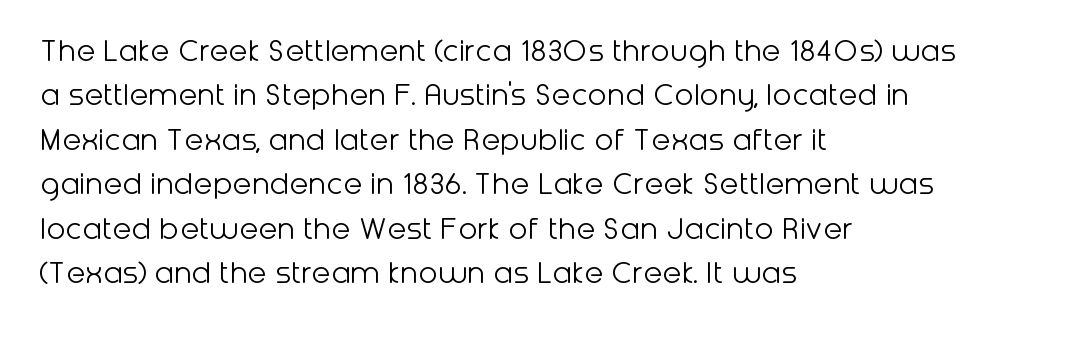
{"serif": "no", "italic": "no", "bold": "no", "weight": "light", "width": "normal", "stroke_contrast": "low", "x_height": "medium", "monospaced": "no", "underline": "no", "align": "left", "line_spacing": "normal", "line_spacing_ratio": 1.27, "letter_spacing": "normal", "letter_spacing_em": 0.0, "glyph_px": 35}
